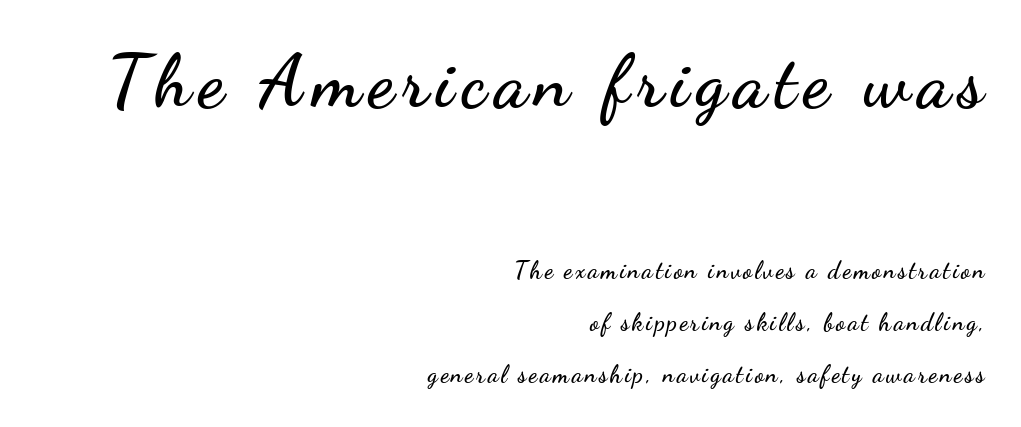
The image shows 73 px wide sans-serif type; set right-aligned, loose line spacing (2.18x), not underlined; the first (top) block is 3.04x larger; low stroke contrast and a small x-height.
